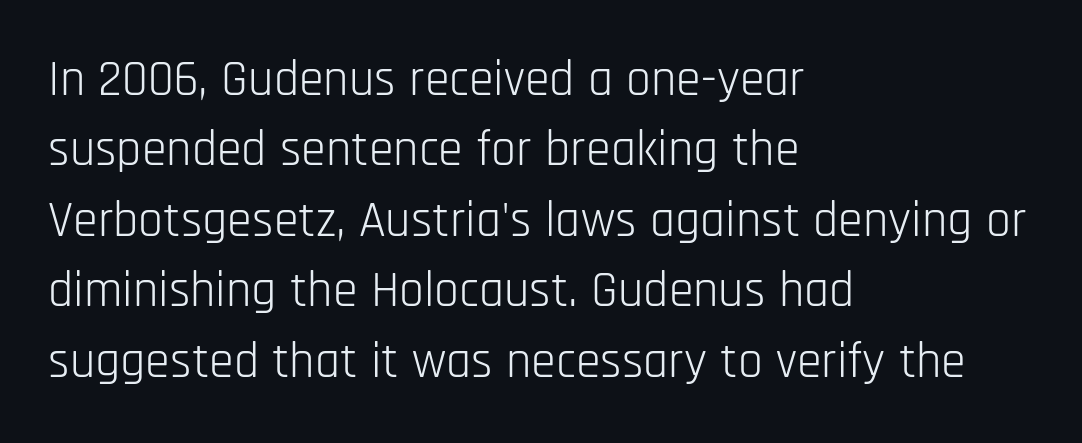
This block has exactly the height ordinary leading produces. Lines of text with bare space underneath. Compared with a centered layout, this one pins lines to the left instead. You could not count columns in this text — the font is proportionally spaced. The font is comparable to plain body text, perhaps lighter. Students, note that the glyphs here touch the page at normal intervals.
